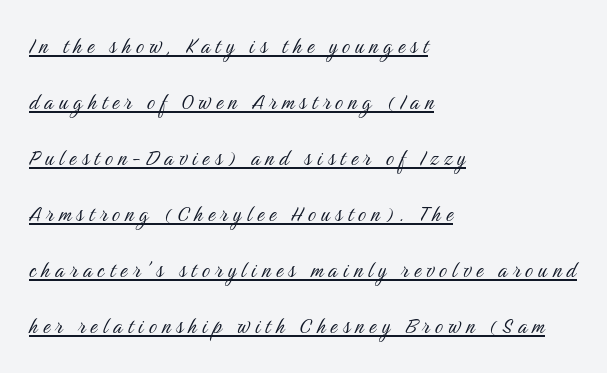
The image shows 25 px text type; set left-aligned, loose line spacing (2.24x), unusually wide letter spacing (+0.22 em), underlined.
